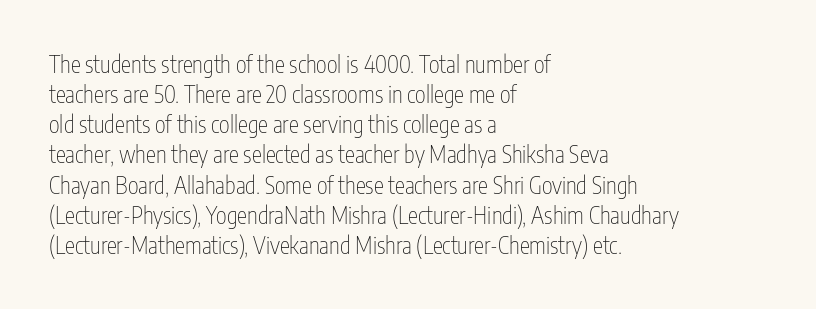
The image shows 23 px text type, upright; set left-aligned, normal line spacing (1.31x), normal letter spacing, not underlined.
